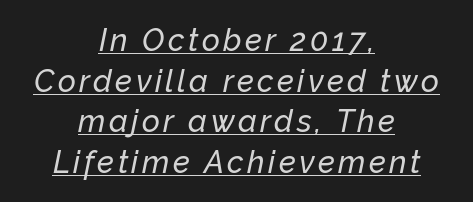
The image shows 31 px text type, italic (leaning right); set centered, normal line spacing (1.31x), underlined; low stroke contrast and a medium x-height.
